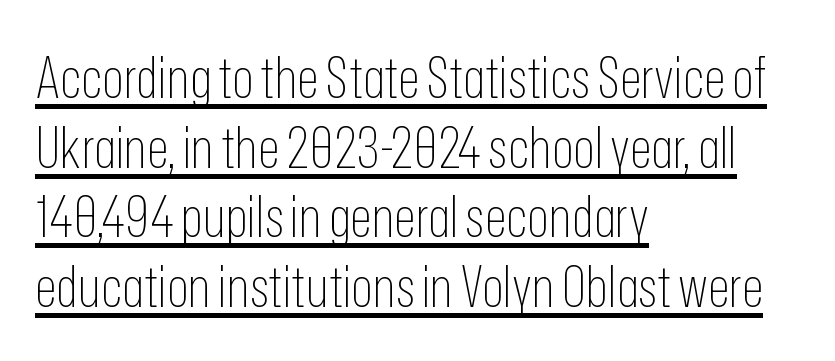
{"serif": "no", "italic": "no", "bold": "no", "weight": "thin", "width": "condensed", "stroke_contrast": "low", "x_height": "medium", "monospaced": "no", "underline": "yes", "align": "left", "line_spacing_ratio": 1.22, "letter_spacing": "normal", "letter_spacing_em": 0.0, "glyph_px": 57}
